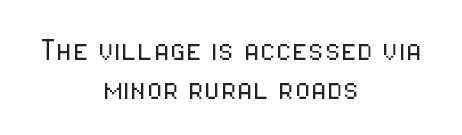
Quick note: interline space is minimal. Between one letter and the next there's only the usual sliver of space. Characters remain perfectly vertical along every line. On a weight scale, this lands at 450 or below. The lines are quadded center. Varying glyph widths throughout — classic text-font behaviour.
